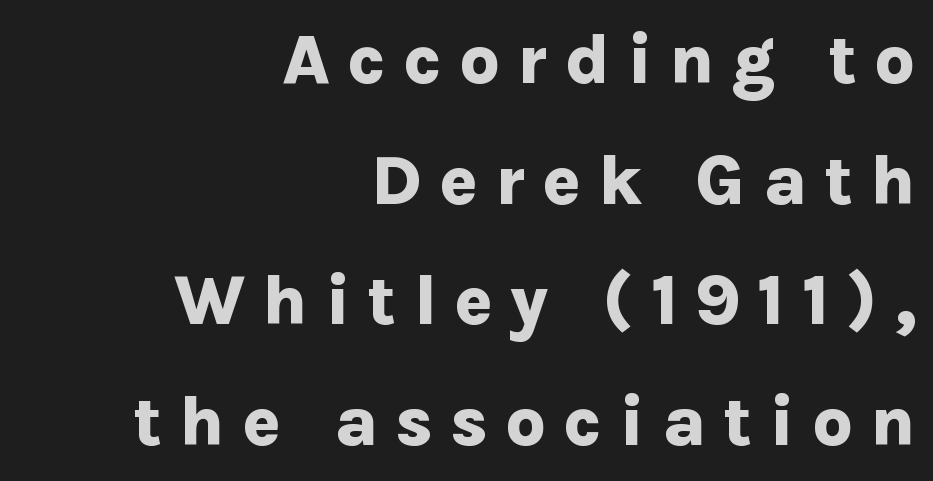
{"serif": "no", "italic": "no", "bold": "yes", "weight": "bold", "width": "normal", "stroke_contrast": "low", "x_height": "medium", "monospaced": "no", "underline": "no", "align": "right", "line_spacing": "normal", "line_spacing_ratio": 1.7, "letter_spacing": "wide", "letter_spacing_em": 0.24, "glyph_px": 71}
